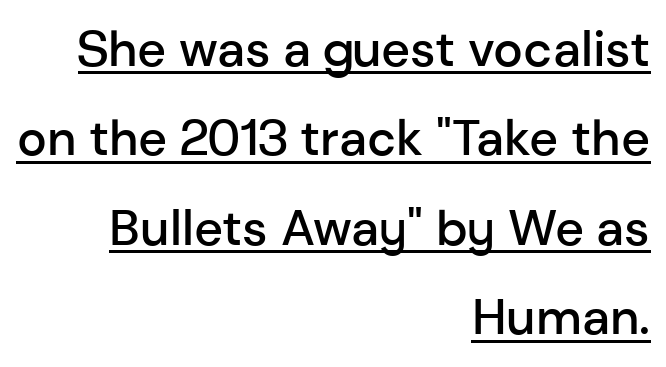
{"serif": "no", "italic": "no", "bold": "semi", "weight": "semibold", "width": "normal", "stroke_contrast": "low", "x_height": "medium", "monospaced": "no", "underline": "yes", "align": "right", "line_spacing_ratio": 1.79, "letter_spacing": "normal", "letter_spacing_em": 0.0, "glyph_px": 50}
